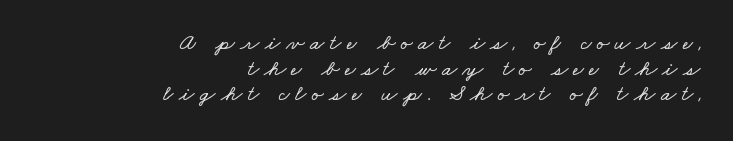
{"underline": "no", "align": "right", "line_spacing_ratio": 1.16, "letter_spacing": "wide", "letter_spacing_em": 0.25, "glyph_px": 22}
